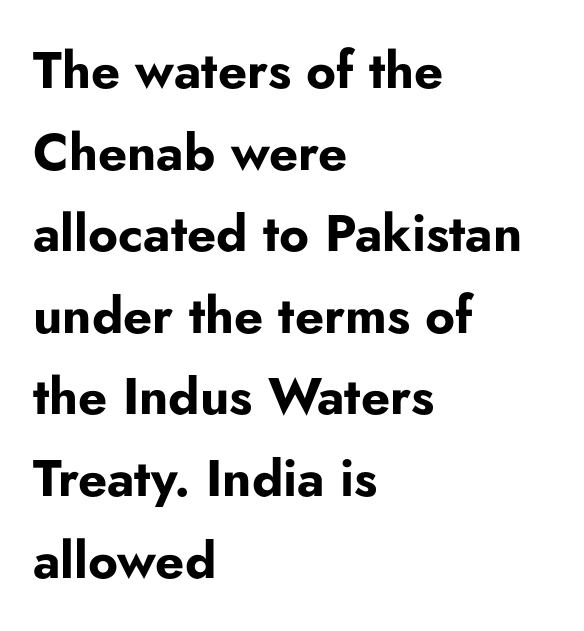
{"serif": "no", "italic": "no", "bold": "yes", "weight": "bold", "width": "normal", "stroke_contrast": "low", "x_height": "small", "monospaced": "no", "underline": "no", "align": "left", "line_spacing": "normal", "line_spacing_ratio": 1.6, "letter_spacing": "normal", "letter_spacing_em": 0.0, "glyph_px": 51}
